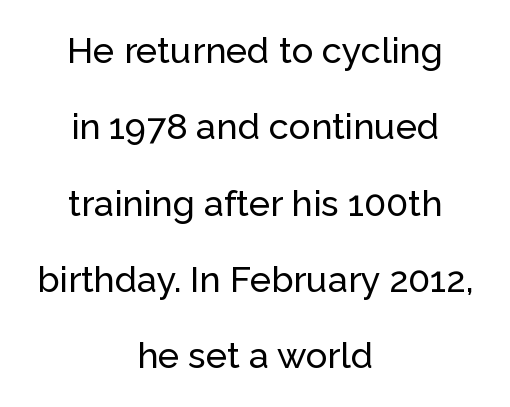
Q: Is the text italic (slanted)? A: No, it is upright.
Q: Is the typeface a serif or a sans-serif typeface? A: Sans-serif.
Q: Is the text underlined? A: No.
Q: How is the paragraph aligned? A: Centered.
Q: Is the spacing between letters normal or unusually wide? A: Normal.
Q: Is the spacing between lines tight, normal or loose? A: Loose.
Q: Width (condensed, normal, or wide)? A: Normal.
Q: Stroke contrast? A: Low.
Q: x-height? A: Medium.
Q: Monospaced? A: No.
